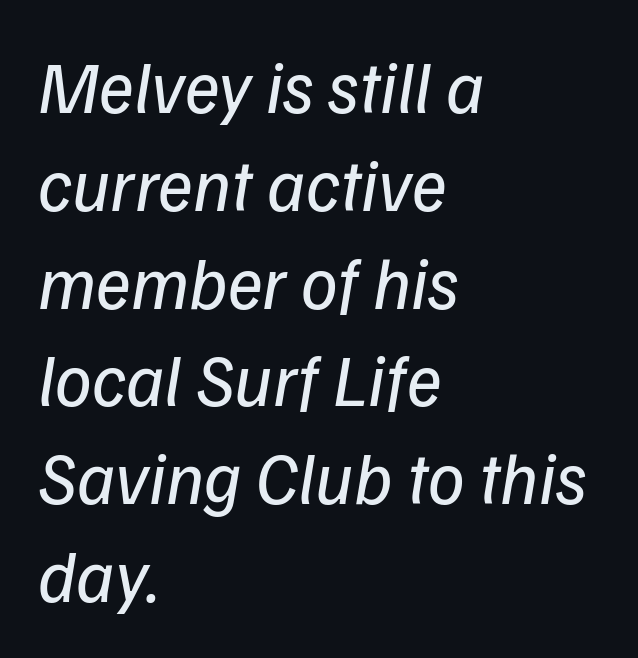
The image shows 73 px regular-weight type, italic (leaning right); set left-aligned, normal line spacing (1.34x), normal letter spacing, not underlined; low stroke contrast and a medium x-height.
